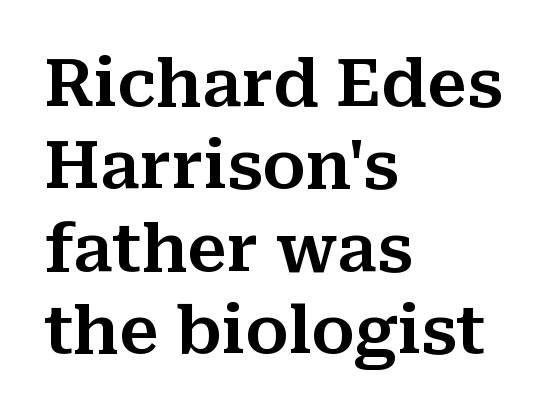
{"serif": "yes", "italic": "no", "width": "normal", "stroke_contrast": "medium", "x_height": "medium", "monospaced": "no", "underline": "no", "align": "left", "line_spacing": "normal", "line_spacing_ratio": 1.25, "letter_spacing": "normal", "letter_spacing_em": 0.0, "glyph_px": 66}
